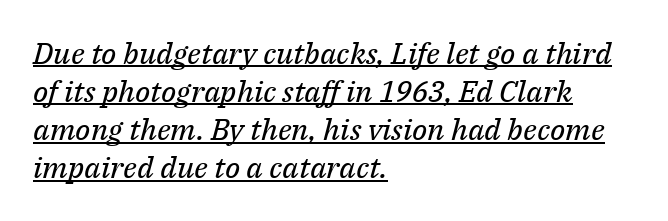
{"serif": "yes", "italic": "yes", "lean": "right", "slant_degrees": 14, "bold": "no", "weight": "regular", "width": "normal", "stroke_contrast": "medium", "x_height": "medium", "monospaced": "no", "underline": "yes", "align": "left", "line_spacing": "normal", "line_spacing_ratio": 1.27, "letter_spacing": "normal", "letter_spacing_em": 0.0, "glyph_px": 30}
